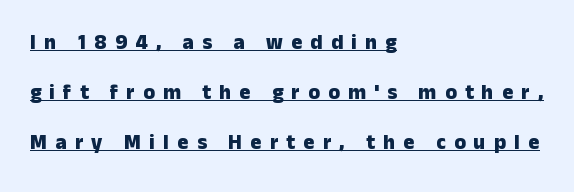
{"italic": "no", "bold": "yes", "underline": "yes", "align": "left", "line_spacing": "loose", "line_spacing_ratio": 2.38, "letter_spacing": "wide", "letter_spacing_em": 0.39, "glyph_px": 21}
